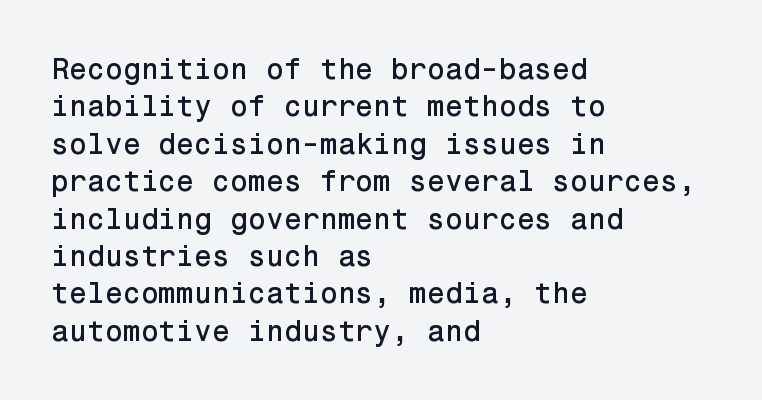
The image shows 29 px sans-serif type, upright; set left-aligned, normal line spacing (1.29x), normal letter spacing, not underlined; low stroke contrast and a medium x-height.
